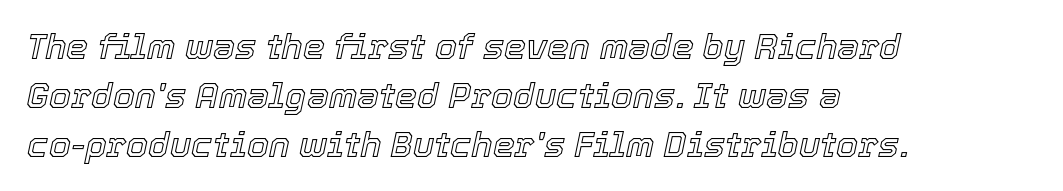
Letters rest on an invisible, unmarked baseline. Does the copy run flush right? No — it runs flush left. Baseline-to-baseline distance is the conventional proportion of letter height. Slant detected: the letters are inclined.
